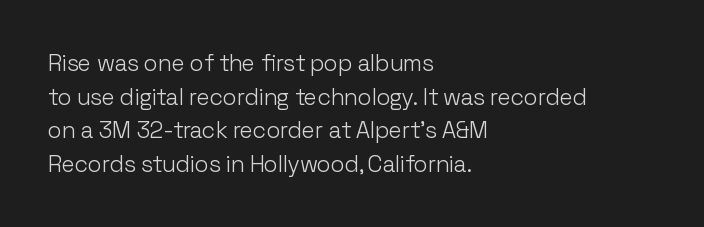
The image shows 23 px text type, upright; set left-aligned, normal line spacing (1.46x), normal letter spacing, not underlined.
